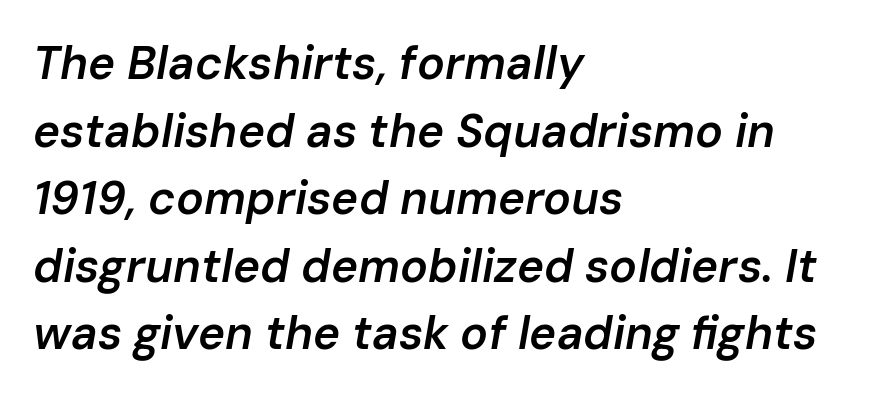
Q: Is the text bold? A: Semi-bold.
Q: Is the text italic (slanted)? A: Yes, it leans right by about 10 degrees.
Q: Is the text underlined? A: No.
Q: How is the paragraph aligned? A: Left-aligned.
Q: Is the spacing between letters normal or unusually wide? A: Normal.
Q: Is the spacing between lines tight, normal or loose? A: Normal.
Q: Width (condensed, normal, or wide)? A: Normal.
Q: Stroke contrast? A: Low.
Q: x-height? A: Medium.
Q: Monospaced? A: No.
